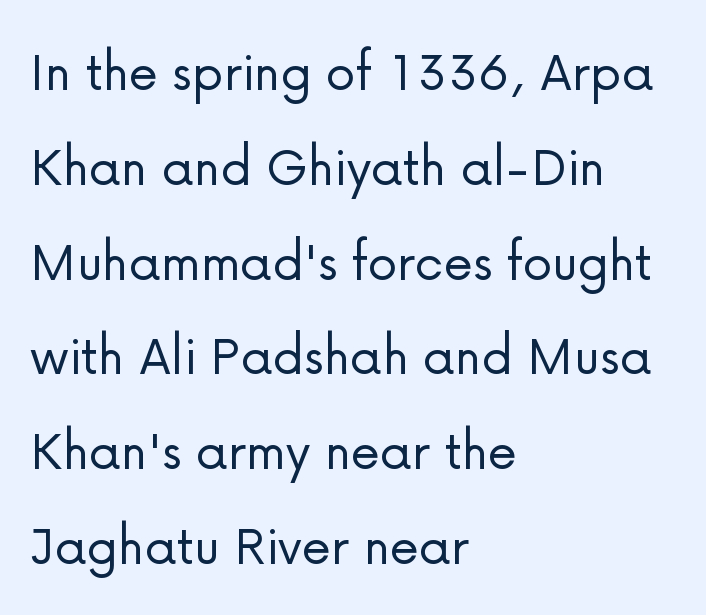
This rendering features lettering with no underline. Stems here are at most as thick as an everyday book face. You can tell it's not italic because the verticals are truly vertical. The characters display no serif detailing; their extremities are plain. Inter-character spacing is left at the font's built-in metrics.
